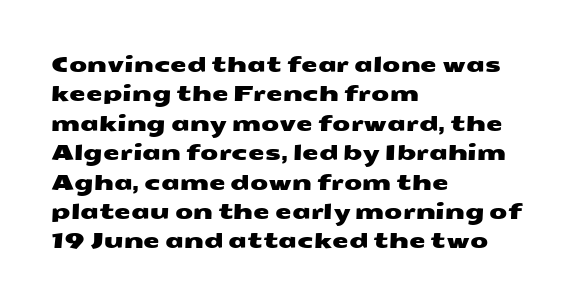
Q: Is the text underlined? A: No.
Q: How is the paragraph aligned? A: Left-aligned.
Q: Is the spacing between letters normal or unusually wide? A: Normal.
Q: Is the spacing between lines tight, normal or loose? A: Normal.
